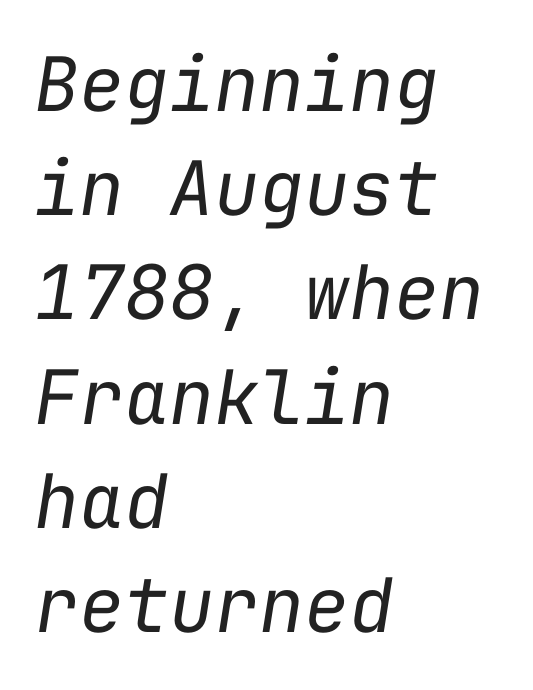
Counters stay open thanks to moderate or lighter strokes. Reading down the column, the eye jumps a familiar distance to each next line. Characters follow at the spacing the type designer built in. Bare-footed words on every line. Leftover space on each line is placed entirely after the last word. Fixed-width glyphs throughout — classic coding-font behaviour.
